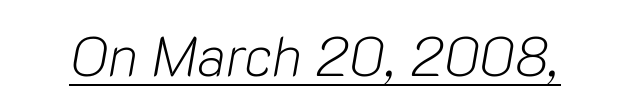
Inter-character spacing is left at the font's built-in metrics. On a weight scale, this lands at 450 or below. Each line of the rendering has a horizontal stroke beneath the glyphs. Proportional: the letters do not fall into vertical columns. Characters are canted at an angle relative to the baseline's perpendicular.
